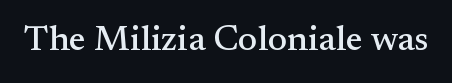
Q: Is the text italic (slanted)? A: No, it is upright.
Q: Is the typeface a serif or a sans-serif typeface? A: Serif.
Q: Is the text underlined? A: No.
Q: Is the spacing between letters normal or unusually wide? A: Normal.
Q: Width (condensed, normal, or wide)? A: Normal.
Q: Stroke contrast? A: Medium.
Q: x-height? A: Small.
Q: Monospaced? A: No.
